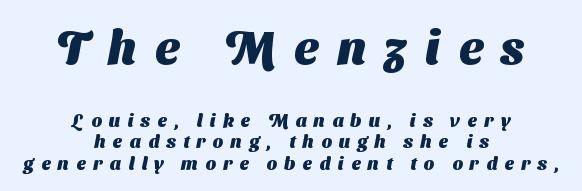
The earlier block is typeset at a bigger size than the later block. I'd describe the lettering as bold — thick and assertive. Looks like regular typesetting: each glyph gets only the width it needs. The whitespace from short lines is split evenly between both sides. The space directly below the letters is spotless. Observe the absence of serifs on each vertical stroke in this sample.
